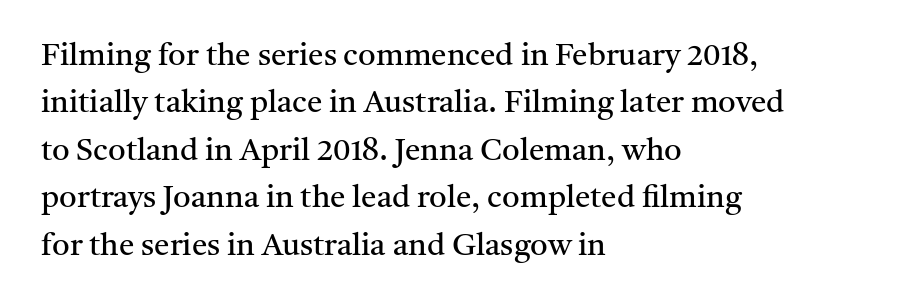
Q: Is the text bold? A: No.
Q: Is the text italic (slanted)? A: No, it is upright.
Q: Is the typeface a serif or a sans-serif typeface? A: Serif.
Q: Is the text underlined? A: No.
Q: How is the paragraph aligned? A: Left-aligned.
Q: Is the spacing between letters normal or unusually wide? A: Normal.
Q: Is the spacing between lines tight, normal or loose? A: Normal.
Q: Width (condensed, normal, or wide)? A: Normal.
Q: Stroke contrast? A: Medium.
Q: x-height? A: Medium.
Q: Monospaced? A: No.
